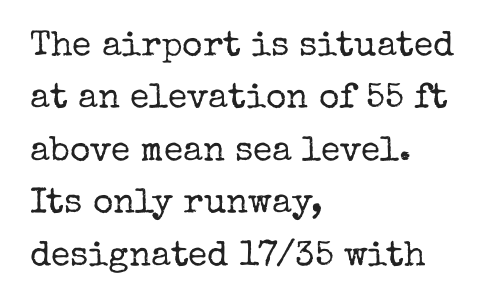
Q: Is the text bold? A: No.
Q: Is the text italic (slanted)? A: No, it is upright.
Q: Is the typeface a serif or a sans-serif typeface? A: Serif.
Q: Is the text underlined? A: No.
Q: How is the paragraph aligned? A: Left-aligned.
Q: Is the spacing between letters normal or unusually wide? A: Normal.
Q: Is the spacing between lines tight, normal or loose? A: Normal.
Q: Width (condensed, normal, or wide)? A: Normal.
Q: Stroke contrast? A: Low.
Q: x-height? A: Medium.
Q: Monospaced? A: No.
